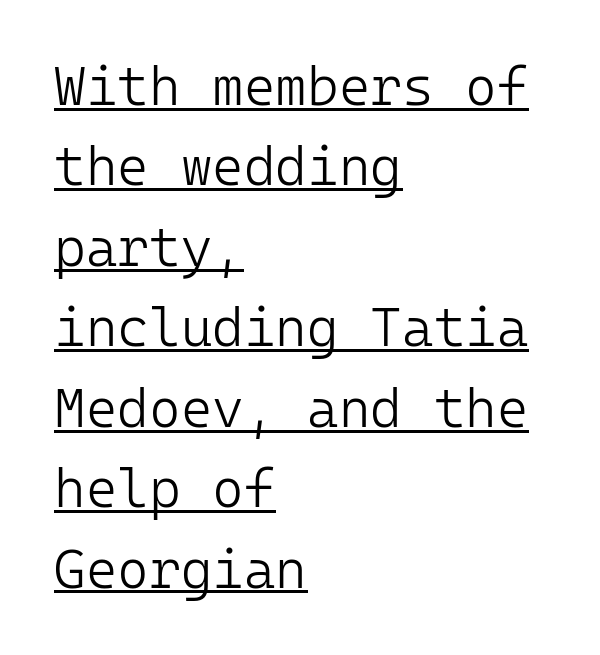
{"serif": "no", "italic": "no", "bold": "no", "weight": "light", "width": "normal", "stroke_contrast": "low", "x_height": "medium", "monospaced": "yes", "underline": "yes", "align": "left", "line_spacing": "normal", "line_spacing_ratio": 1.49, "letter_spacing": "normal", "letter_spacing_em": 0.0, "glyph_px": 54}
